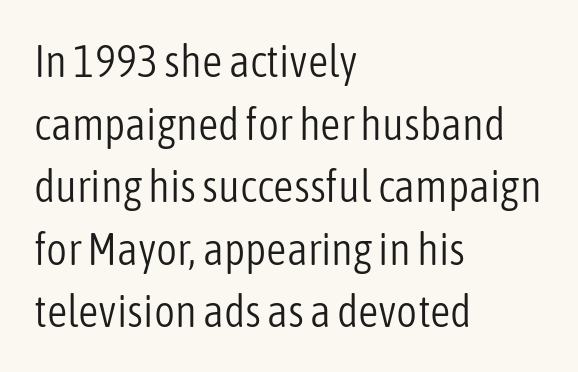
{"serif": "no", "italic": "no", "bold": "no", "weight": "light", "width": "condensed", "stroke_contrast": "low", "x_height": "medium", "monospaced": "no", "underline": "no", "align": "left", "line_spacing": "normal", "line_spacing_ratio": 1.39, "letter_spacing": "normal", "letter_spacing_em": 0.0, "glyph_px": 45}
